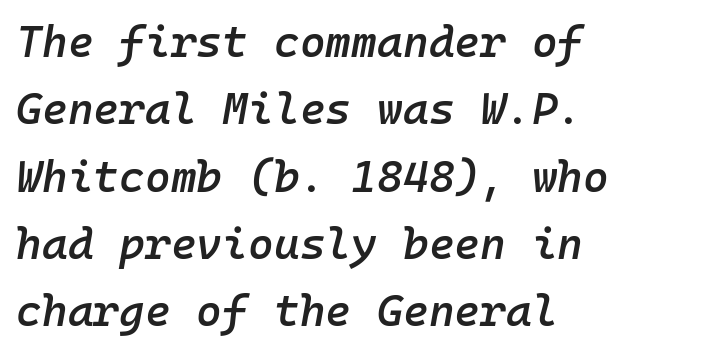
{"italic": "yes", "lean": "right", "slant_degrees": 10, "bold": "semi", "weight": "semibold", "width": "normal", "stroke_contrast": "low", "x_height": "medium", "monospaced": "yes", "underline": "no", "align": "left", "line_spacing": "normal", "line_spacing_ratio": 1.53, "letter_spacing": "normal", "letter_spacing_em": 0.0, "glyph_px": 44}
